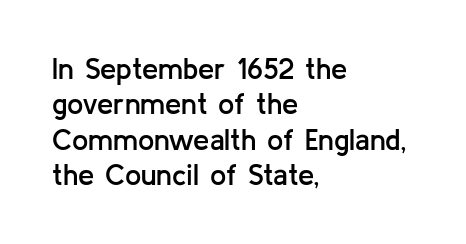
{"serif": "no", "italic": "no", "bold": "semi", "weight": "semibold", "width": "normal", "stroke_contrast": "low", "x_height": "medium", "monospaced": "no", "underline": "no", "align": "left", "line_spacing_ratio": 1.22, "letter_spacing": "normal", "letter_spacing_em": 0.0, "glyph_px": 29}
